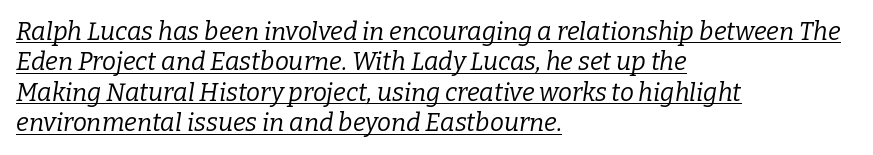
These lines stack with their left ends in a neat column. Characters are canted at an angle relative to the baseline's perpendicular. What decoration does the sample have? An underline. Bold? No — there's no thickening of the strokes. Nobody touched the tracking dial on this one.
